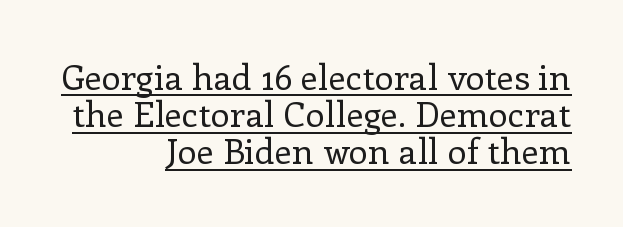
Q: Is the text bold? A: No.
Q: Is the text italic (slanted)? A: No, it is upright.
Q: Is the typeface a serif or a sans-serif typeface? A: Serif.
Q: Is the text underlined? A: Yes.
Q: How is the paragraph aligned? A: Right-aligned.
Q: Is the spacing between letters normal or unusually wide? A: Normal.
Q: Is the spacing between lines tight, normal or loose? A: Tight.
Q: Width (condensed, normal, or wide)? A: Normal.
Q: Stroke contrast? A: Low.
Q: x-height? A: Medium.
Q: Monospaced? A: No.
